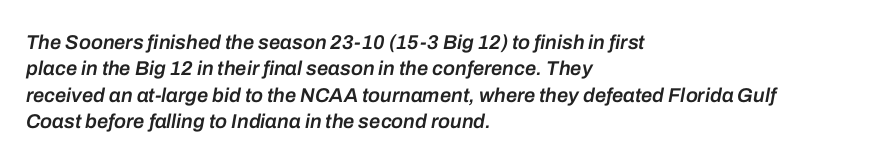
The image shows 20 px text type, italic (leaning right); set left-aligned, normal line spacing (1.32x), normal letter spacing, not underlined.
